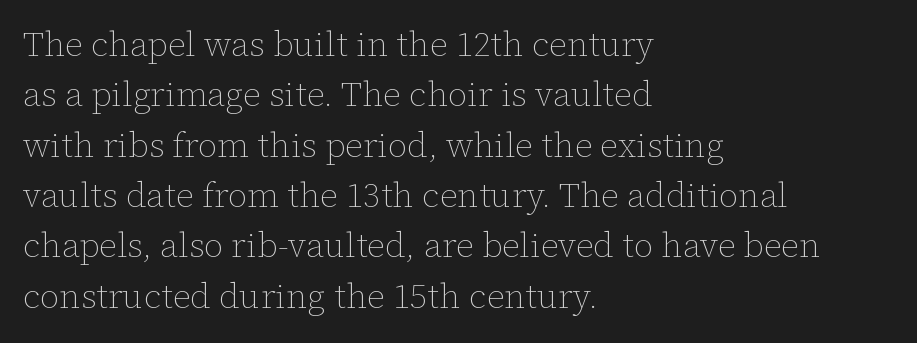
The image shows 34 px thin type, upright; set left-aligned, normal line spacing (1.48x), normal letter spacing, not underlined; low stroke contrast and a medium x-height.
